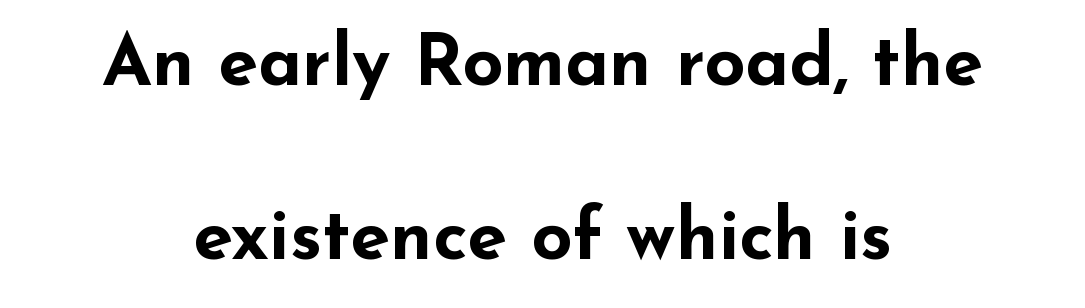
Q: Is the text bold? A: Yes.
Q: Is the text italic (slanted)? A: No, it is upright.
Q: Is the typeface a serif or a sans-serif typeface? A: Sans-serif.
Q: Is the text underlined? A: No.
Q: How is the paragraph aligned? A: Centered.
Q: Is the spacing between letters normal or unusually wide? A: Normal.
Q: Is the spacing between lines tight, normal or loose? A: Loose.
Q: Width (condensed, normal, or wide)? A: Wide.
Q: Stroke contrast? A: Low.
Q: x-height? A: Small.
Q: Monospaced? A: No.
